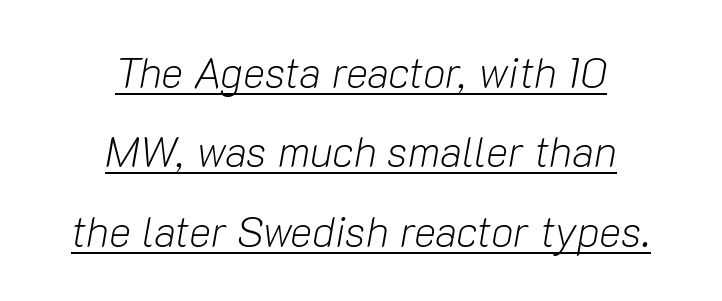
{"italic": "yes", "lean": "right", "slant_degrees": 10, "bold": "no", "weight": "light", "width": "normal", "stroke_contrast": "low", "x_height": "medium", "monospaced": "no", "underline": "yes", "align": "center", "line_spacing_ratio": 1.89, "letter_spacing": "normal", "letter_spacing_em": 0.0, "glyph_px": 42}
